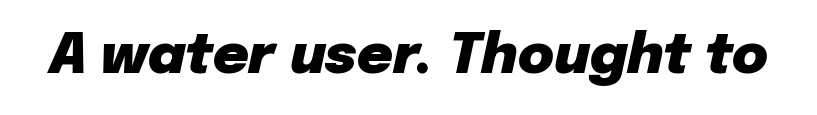
The face used here is rendered with its standard letterfit. Posture: slanted. Quick note: underline off. Varying glyph widths throughout — classic text-font behaviour.
